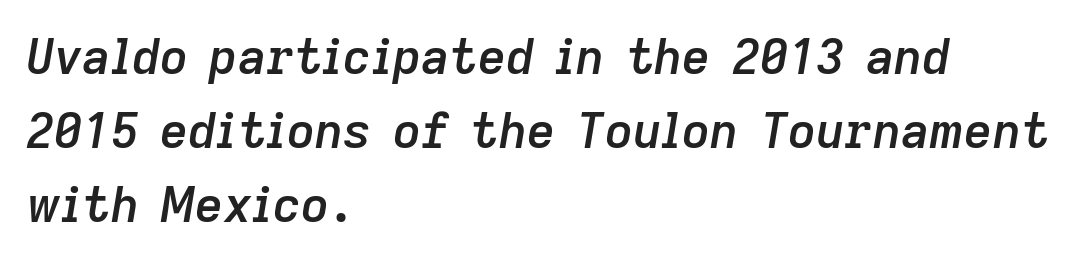
Q: Is the text bold? A: Semi-bold.
Q: Is the text italic (slanted)? A: Yes, it leans right by about 9 degrees.
Q: Is the text underlined? A: No.
Q: How is the paragraph aligned? A: Left-aligned.
Q: Is the spacing between letters normal or unusually wide? A: Normal.
Q: Is the spacing between lines tight, normal or loose? A: Normal.
Q: Width (condensed, normal, or wide)? A: Normal.
Q: Stroke contrast? A: Low.
Q: x-height? A: Medium.
Q: Monospaced? A: No.
